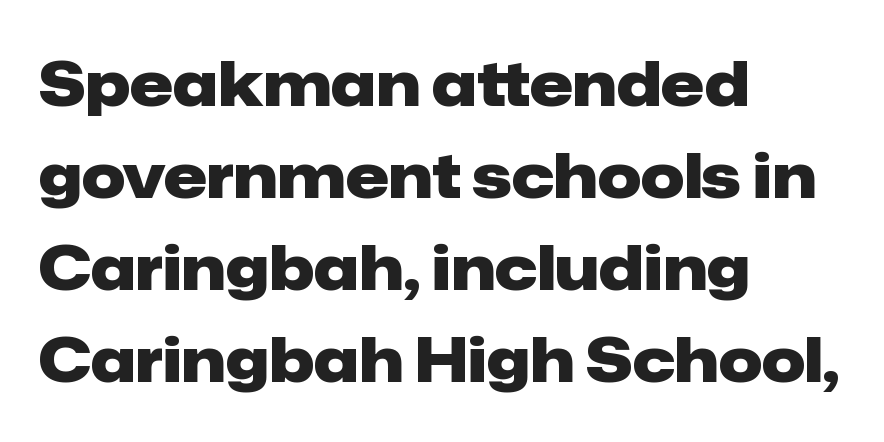
The image shows 61 px heavy sans-serif type, upright; set left-aligned, normal line spacing (1.51x), normal letter spacing, not underlined; low stroke contrast and a medium x-height.
